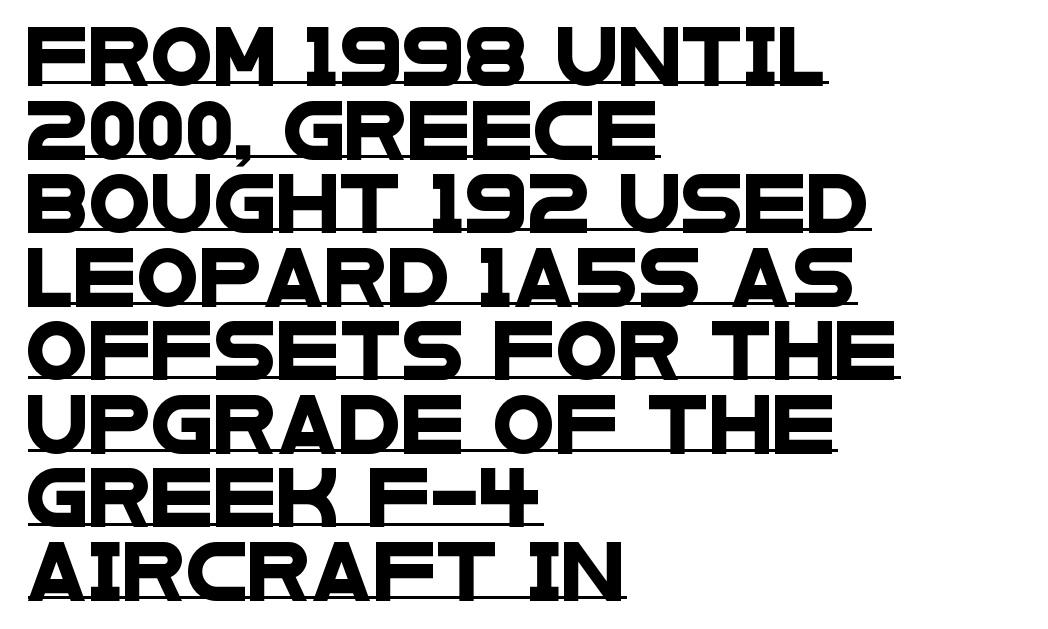
{"serif": "no", "width": "wide", "stroke_contrast": "low", "x_height": "large", "monospaced": "no", "underline": "yes", "align": "left", "line_spacing": "normal", "line_spacing_ratio": 1.29, "letter_spacing": "normal", "letter_spacing_em": 0.0, "glyph_px": 57}
